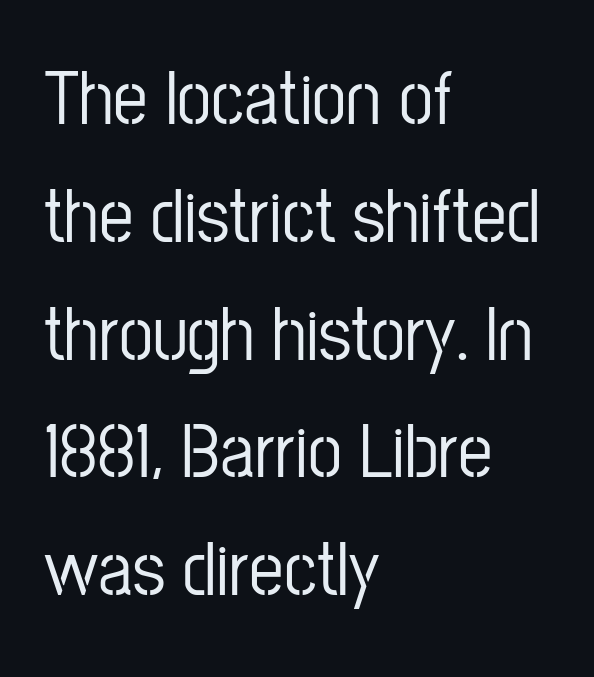
If you measured baseline to baseline, you'd find a middling distance. This sample uses a sans-serif face. Casual observation: everything's shoved over to the left. In terms of letterspacing, this is plain default setting.
